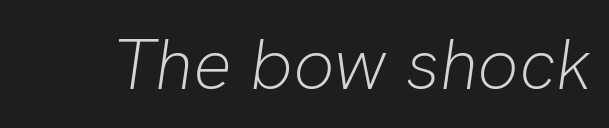
{"italic": "yes", "lean": "right", "slant_degrees": 8, "bold": "no", "weight": "light", "width": "normal", "stroke_contrast": "low", "x_height": "medium", "monospaced": "no", "underline": "no", "letter_spacing": "normal", "letter_spacing_em": 0.0, "glyph_px": 72}
